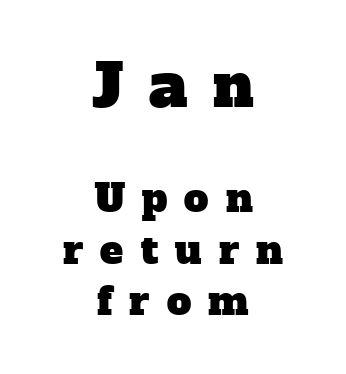
Q: Is the typeface a serif or a sans-serif typeface? A: Serif.
Q: Is the text underlined? A: No.
Q: How is the paragraph aligned? A: Centered.
Q: Is the spacing between letters normal or unusually wide? A: Unusually wide.
Q: Is the spacing between lines tight, normal or loose? A: Normal.
Q: Which block of text is set in a larger size, the first (top) or the second (bottom)? A: The first (top) one.
Q: Width (condensed, normal, or wide)? A: Normal.
Q: Stroke contrast? A: Low.
Q: x-height? A: Medium.
Q: Monospaced? A: No.
